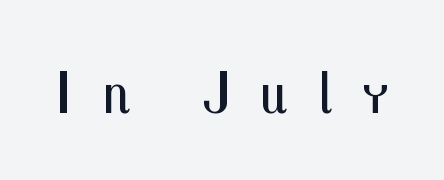
The image shows 61 px regular-weight, condensed sans-serif type, upright; set unusually wide letter spacing (+0.5 em), not underlined; medium stroke contrast and a medium x-height.
